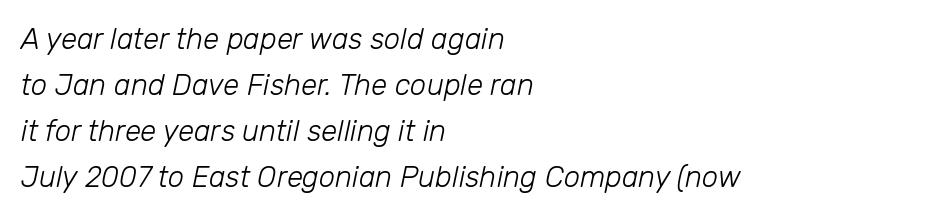
{"italic": "yes", "lean": "right", "slant_degrees": 12, "bold": "no", "weight": "light", "width": "normal", "stroke_contrast": "low", "x_height": "medium", "monospaced": "no", "underline": "no", "align": "left", "line_spacing": "normal", "line_spacing_ratio": 1.59, "letter_spacing": "normal", "letter_spacing_em": 0.0, "glyph_px": 29}
